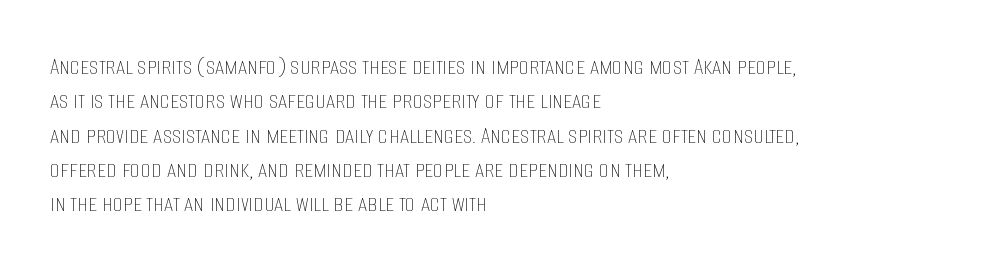
{"italic": "no", "bold": "no", "underline": "no", "align": "left", "line_spacing": "normal", "line_spacing_ratio": 1.32, "letter_spacing": "normal", "letter_spacing_em": 0.0, "glyph_px": 26}
